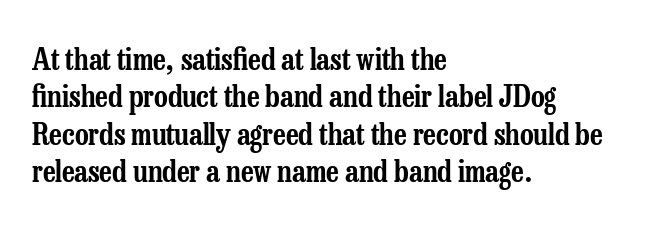
Q: Is the text italic (slanted)? A: No, it is upright.
Q: Is the typeface a serif or a sans-serif typeface? A: Serif.
Q: Is the text underlined? A: No.
Q: How is the paragraph aligned? A: Left-aligned.
Q: Is the spacing between letters normal or unusually wide? A: Normal.
Q: Is the spacing between lines tight, normal or loose? A: Normal.
Q: Width (condensed, normal, or wide)? A: Condensed.
Q: Stroke contrast? A: Low.
Q: x-height? A: Medium.
Q: Monospaced? A: No.
